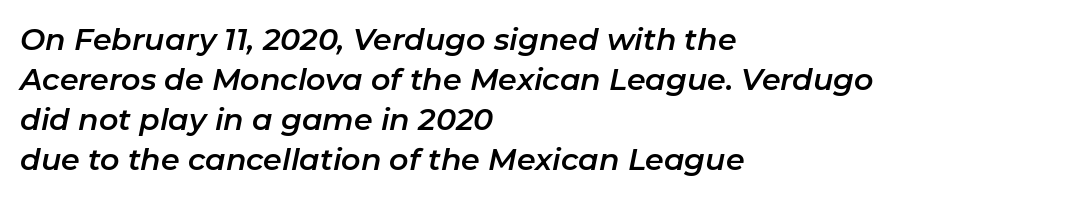
Q: Is the text italic (slanted)? A: Yes, it leans right by about 11 degrees.
Q: Is the text underlined? A: No.
Q: How is the paragraph aligned? A: Left-aligned.
Q: Is the spacing between letters normal or unusually wide? A: Normal.
Q: Is the spacing between lines tight, normal or loose? A: Normal.
Q: Width (condensed, normal, or wide)? A: Normal.
Q: Stroke contrast? A: Low.
Q: x-height? A: Medium.
Q: Monospaced? A: No.
